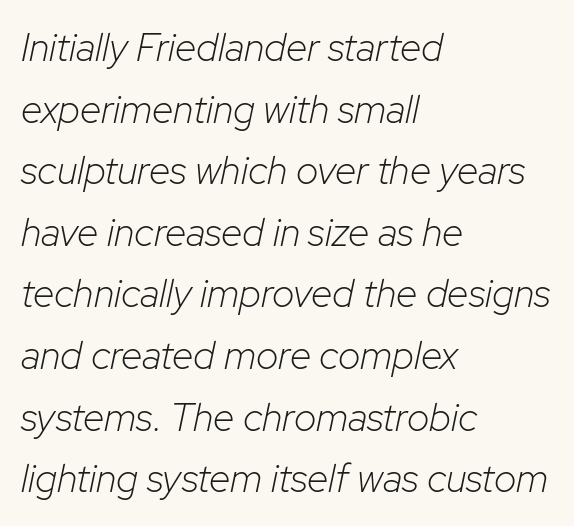
Q: Is the text bold? A: No.
Q: Is the text italic (slanted)? A: Yes, it leans right by about 12 degrees.
Q: Is the text underlined? A: No.
Q: How is the paragraph aligned? A: Left-aligned.
Q: Is the spacing between letters normal or unusually wide? A: Normal.
Q: Is the spacing between lines tight, normal or loose? A: Normal.
Q: Width (condensed, normal, or wide)? A: Normal.
Q: Stroke contrast? A: Low.
Q: x-height? A: Medium.
Q: Monospaced? A: No.
